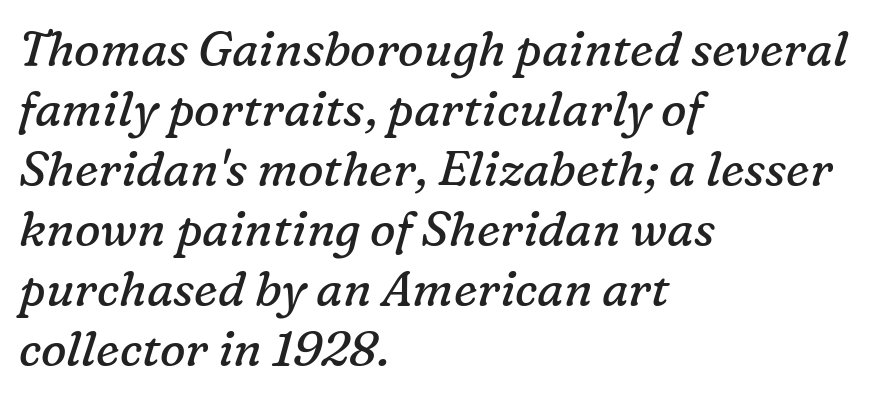
Q: Is the text bold? A: No.
Q: Is the text italic (slanted)? A: Yes, it leans right by about 16 degrees.
Q: Is the typeface a serif or a sans-serif typeface? A: Serif.
Q: Is the text underlined? A: No.
Q: How is the paragraph aligned? A: Left-aligned.
Q: Is the spacing between letters normal or unusually wide? A: Normal.
Q: Is the spacing between lines tight, normal or loose? A: Normal.
Q: Width (condensed, normal, or wide)? A: Normal.
Q: Stroke contrast? A: Low.
Q: x-height? A: Medium.
Q: Monospaced? A: No.
